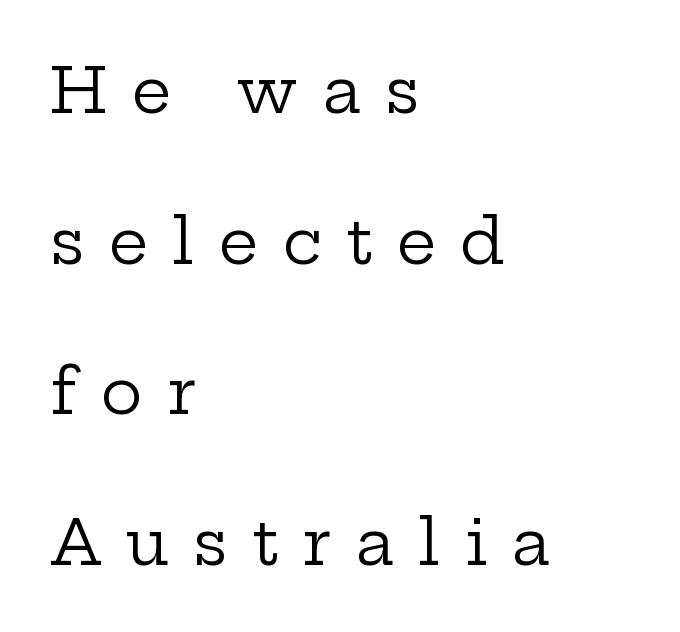
Q: Is the text bold? A: No.
Q: Is the text italic (slanted)? A: No, it is upright.
Q: Is the typeface a serif or a sans-serif typeface? A: Serif.
Q: Is the text underlined? A: No.
Q: How is the paragraph aligned? A: Left-aligned.
Q: Is the spacing between letters normal or unusually wide? A: Unusually wide.
Q: Is the spacing between lines tight, normal or loose? A: Loose.
Q: Width (condensed, normal, or wide)? A: Wide.
Q: Stroke contrast? A: Low.
Q: x-height? A: Medium.
Q: Monospaced? A: No.
